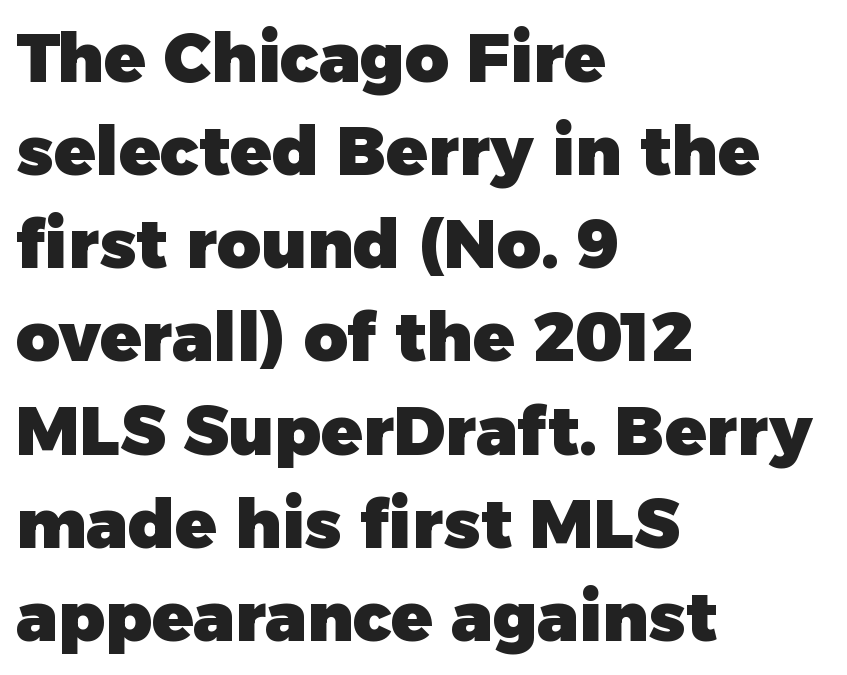
The image shows 68 px heavy sans-serif type, upright; set left-aligned, normal line spacing (1.37x), normal letter spacing, not underlined; low stroke contrast and a medium x-height.
